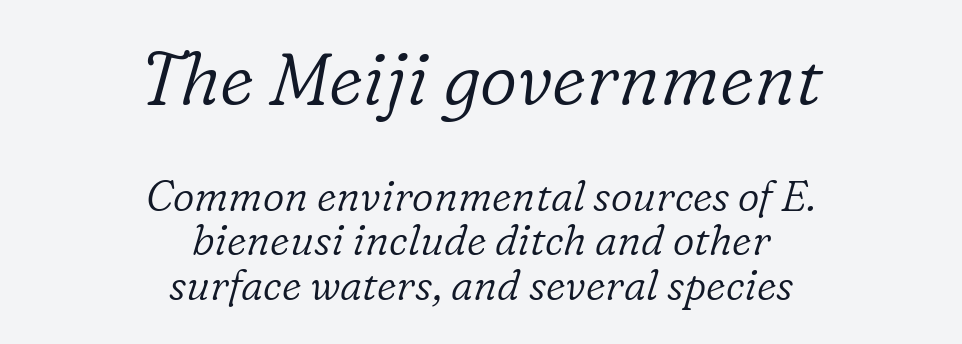
Q: Is the text bold? A: No.
Q: Is the text italic (slanted)? A: Yes, it leans right by about 16 degrees.
Q: Is the typeface a serif or a sans-serif typeface? A: Serif.
Q: Is the text underlined? A: No.
Q: How is the paragraph aligned? A: Centered.
Q: Is the spacing between letters normal or unusually wide? A: Normal.
Q: Is the spacing between lines tight, normal or loose? A: Tight.
Q: Which block of text is set in a larger size, the first (top) or the second (bottom)? A: The first (top) one.
Q: Width (condensed, normal, or wide)? A: Normal.
Q: Stroke contrast? A: Low.
Q: x-height? A: Medium.
Q: Monospaced? A: No.
